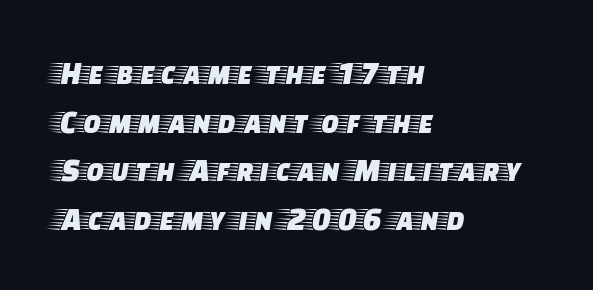
Q: Is the text italic (slanted)? A: Yes.
Q: Is the typeface a serif or a sans-serif typeface? A: Serif.
Q: Is the text underlined? A: No.
Q: How is the paragraph aligned? A: Left-aligned.
Q: Is the spacing between letters normal or unusually wide? A: Normal.
Q: Is the spacing between lines tight, normal or loose? A: Normal.
Q: Width (condensed, normal, or wide)? A: Wide.
Q: Stroke contrast? A: Low.
Q: x-height? A: Large.
Q: Monospaced? A: No.
